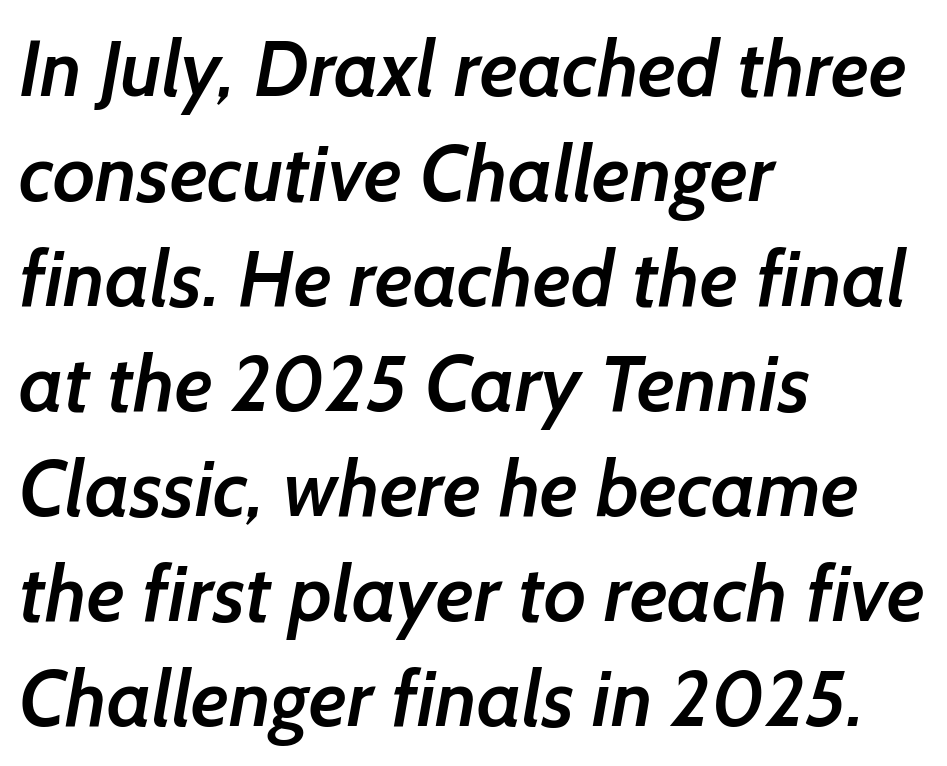
The face used here is a semibold: visibly heavier than regular, lighter than bold. The characters display no serif detailing; their extremities are plain. The passage shown has conventional tracking throughout. A typesetter would call this proportional, since set widths differ per character. Quick note: interline space is typical. Each row of text sits above clean, open space.
